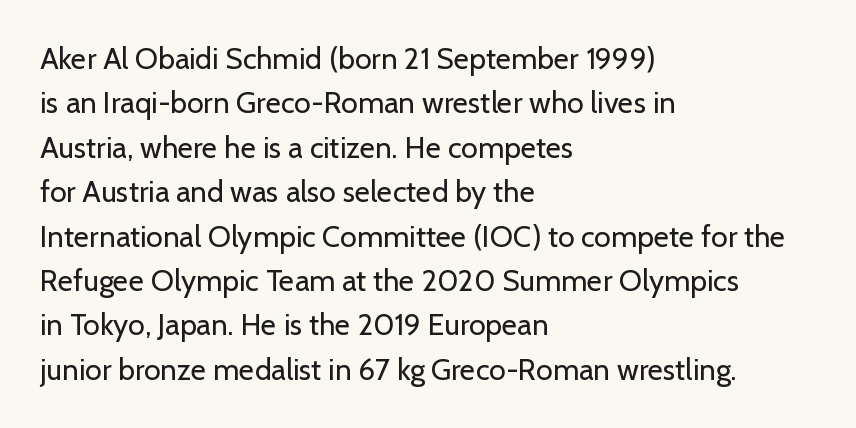
The image shows 30 px regular-weight sans-serif type, upright; set left-aligned, normal line spacing (1.48x), normal letter spacing, not underlined; low stroke contrast and a medium x-height.
